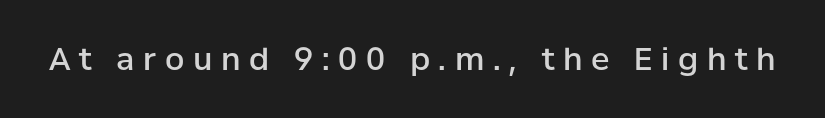
The letters advance in unequal steps, a hallmark of proportional type. Weight: semibold (demi). Decoration check: the copy has no underline. Rendered with straight, roman letterforms. The letters are spread apart with noticeably loose tracking.
